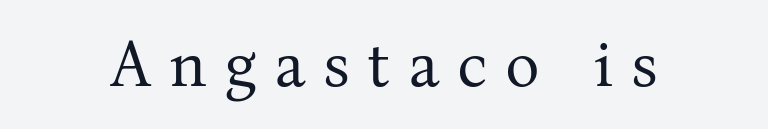
This sample has the flowing, uneven cadence of proportional lettering. Ordinary non-slanted type is in use. No heavy texture on the line: the type isn't bold. A clean baseline with only descenders dipping below it. Yep, those are serifs on the letters. Caption: expanded tracking, letters set apart.
